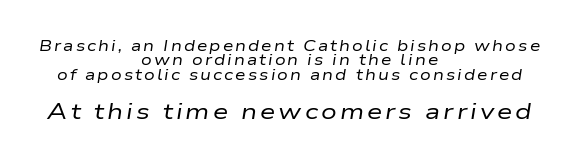
The paragraph has two soft edges and a firm central axis. Words float on clear page, feet unadorned. Compared with ordinary roman type, these characters are visibly tilted. If you squint, the bottom block still reads clearly — it's the larger of the two. The leading is snug, giving the passage a crowded texture. Unbolded letterforms with no extra heft.
